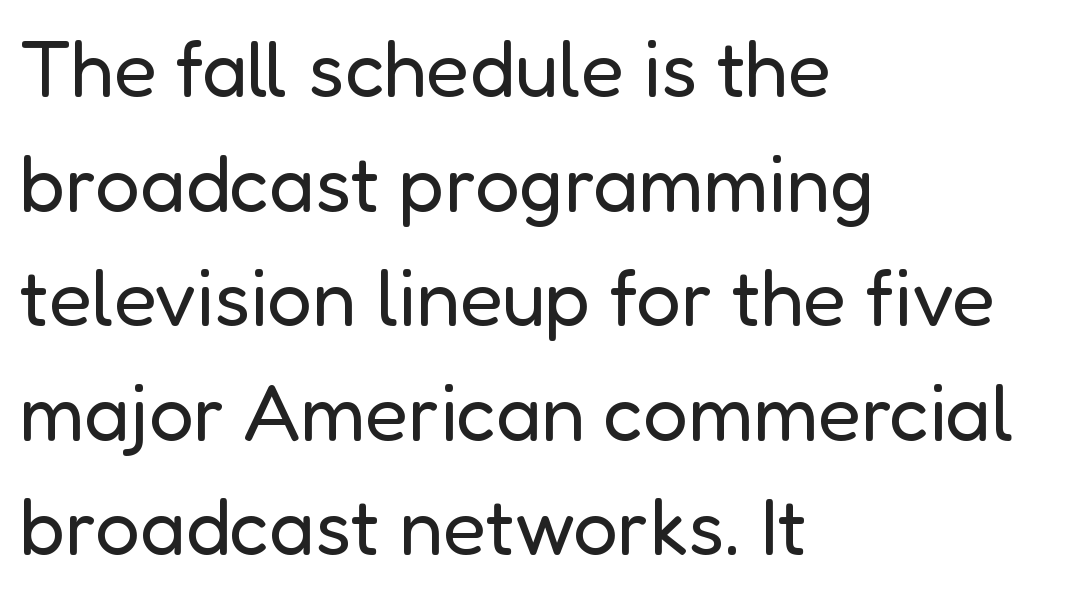
Q: Is the text bold? A: No.
Q: Is the text italic (slanted)? A: No, it is upright.
Q: Is the typeface a serif or a sans-serif typeface? A: Sans-serif.
Q: Is the text underlined? A: No.
Q: How is the paragraph aligned? A: Left-aligned.
Q: Is the spacing between letters normal or unusually wide? A: Normal.
Q: Is the spacing between lines tight, normal or loose? A: Normal.
Q: Width (condensed, normal, or wide)? A: Normal.
Q: Stroke contrast? A: Low.
Q: x-height? A: Medium.
Q: Monospaced? A: No.
